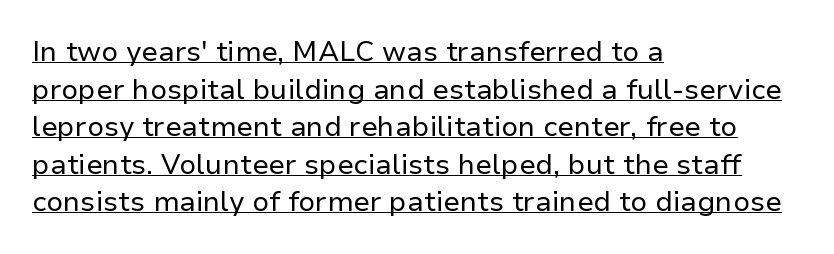
{"serif": "no", "italic": "no", "bold": "no", "weight": "regular", "width": "normal", "stroke_contrast": "low", "x_height": "medium", "monospaced": "no", "underline": "yes", "align": "left", "line_spacing": "normal", "line_spacing_ratio": 1.34, "letter_spacing": "normal", "letter_spacing_em": 0.0, "glyph_px": 28}
